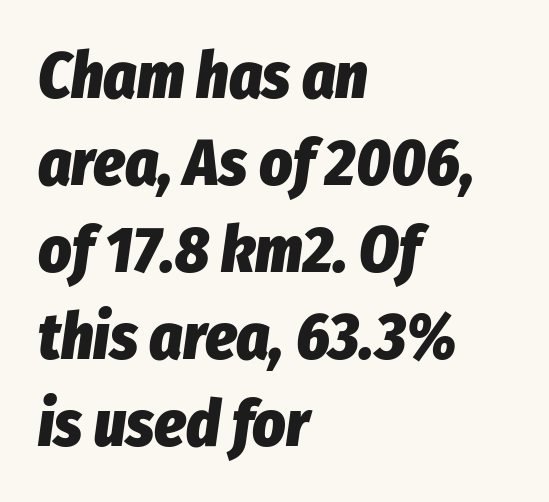
When letters slant like this, we call the style italic. Compared with a centered layout, this one pins lines to the left instead. Words appear dense and cohesive because spacing is normal. Rows of type keep a routine distance in the vertical direction. Spacing verdict: proportional, widths tailored to each character.
